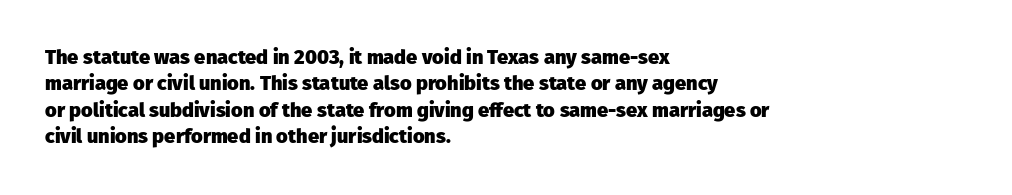
{"italic": "no", "bold": "yes", "underline": "no", "align": "left", "line_spacing": "normal", "line_spacing_ratio": 1.32, "letter_spacing": "normal", "letter_spacing_em": 0.0, "glyph_px": 20}
